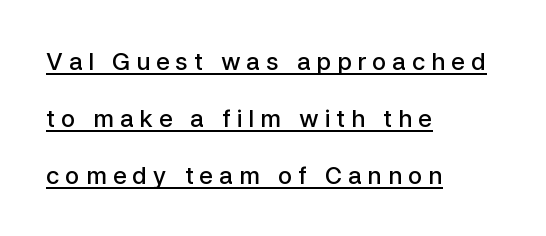
The designer dialed line spacing up above the default. The passage shown has open, widely tracked lettering throughout. The letters are semibold — heavier than regular but short of a full bold. Leftover space on each line is placed entirely after the last word. A roman cut, with each character standing at attention. Underlining? Definitely there.
